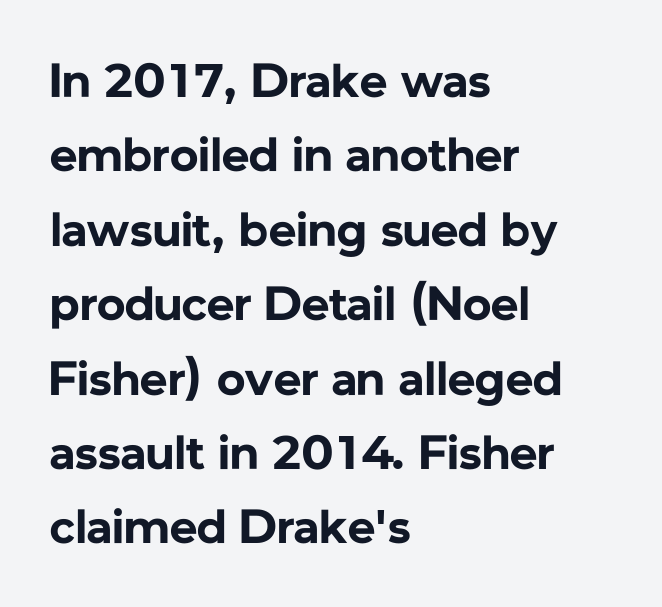
The image shows 48 px bold sans-serif type, upright; set left-aligned, normal line spacing (1.55x), normal letter spacing, not underlined; low stroke contrast and a medium x-height.
